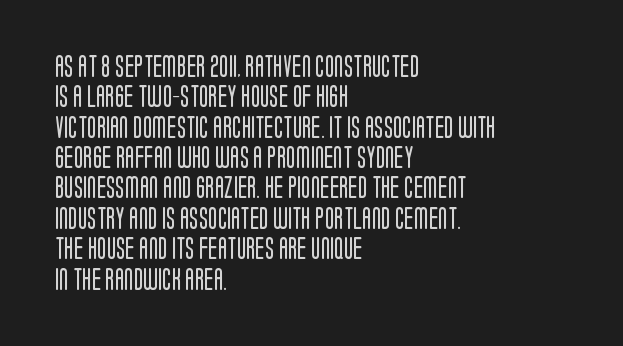
Q: Is the text bold? A: No.
Q: Is the text italic (slanted)? A: No, it is upright.
Q: Is the text underlined? A: No.
Q: How is the paragraph aligned? A: Left-aligned.
Q: Is the spacing between letters normal or unusually wide? A: Normal.
Q: Is the spacing between lines tight, normal or loose? A: Normal.
